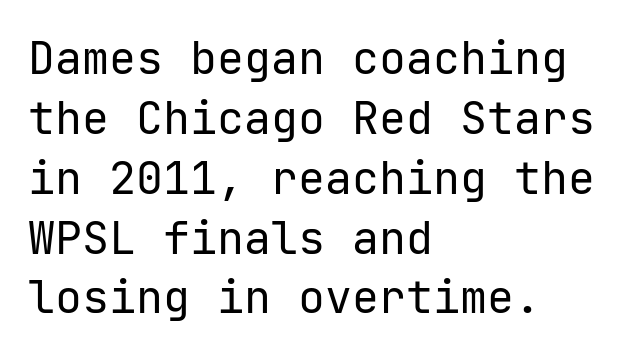
The image shows 45 px regular-weight sans-serif type, upright; set left-aligned, normal line spacing (1.33x), normal letter spacing, not underlined; low stroke contrast and a medium x-height.
